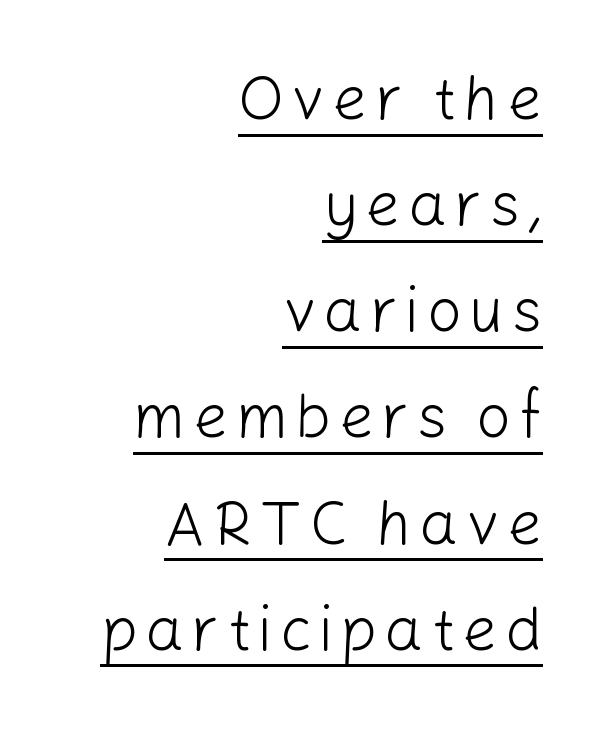
Observe the absence of serifs on each vertical stroke in this sample. Posture: straight, roman, zero tilt. Underline: present. Spacing verdict: proportional, widths tailored to each character.
